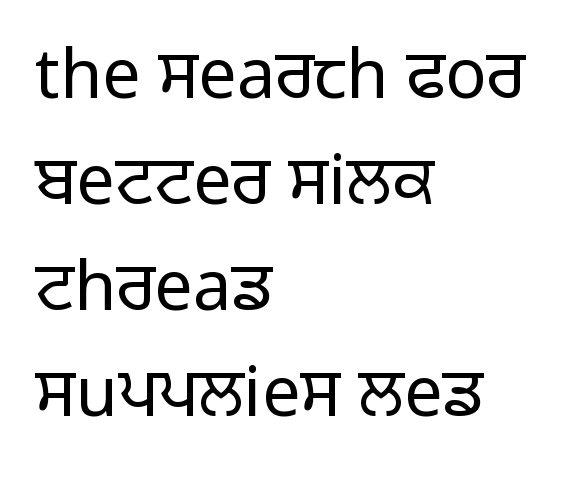
The image shows 68 px regular-weight sans-serif type, upright; set left-aligned, normal line spacing (1.56x), normal letter spacing, not underlined; low stroke contrast and a medium x-height.
